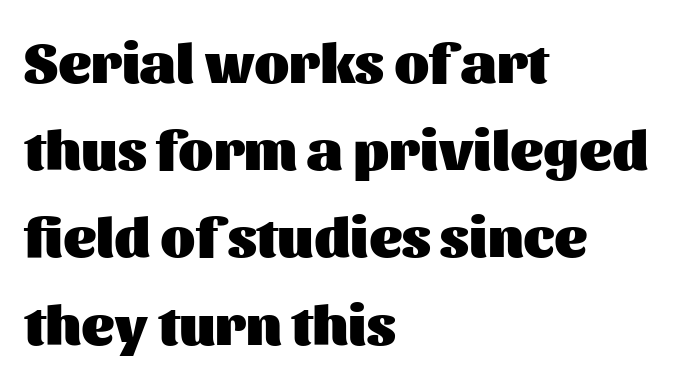
The words here are not underlined. Unlike italic type, these characters show no tilt at all. Every letter is thick-stroked: bold, no question. Note the varied advance widths — an 'i' is clearly narrower than an 'm'. These lines stack with their left ends in a neat column. What's the leading like? Ordinary, nothing unusual.
